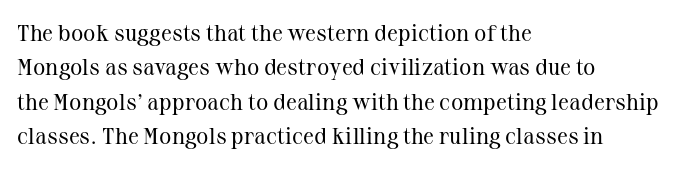
Q: Is the text bold? A: No.
Q: Is the text italic (slanted)? A: No, it is upright.
Q: Is the text underlined? A: No.
Q: How is the paragraph aligned? A: Left-aligned.
Q: Is the spacing between letters normal or unusually wide? A: Normal.
Q: Is the spacing between lines tight, normal or loose? A: Normal.
